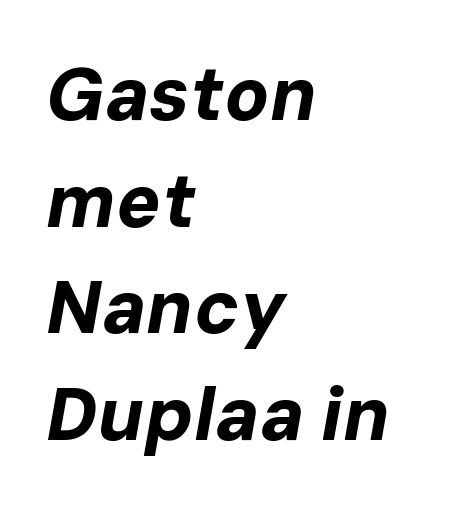
The image shows 74 px bold type, italic (leaning right); set left-aligned, normal line spacing (1.44x), normal letter spacing, not underlined; low stroke contrast and a medium x-height.
